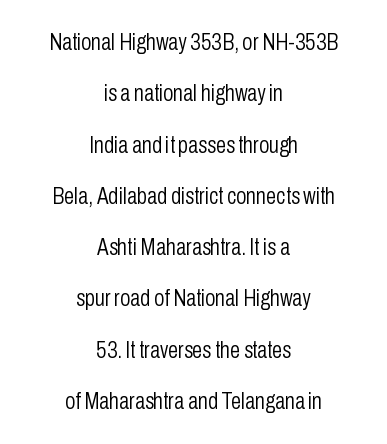
Q: Is the text bold? A: No.
Q: Is the text italic (slanted)? A: No, it is upright.
Q: Is the text underlined? A: No.
Q: How is the paragraph aligned? A: Centered.
Q: Is the spacing between letters normal or unusually wide? A: Normal.
Q: Is the spacing between lines tight, normal or loose? A: Loose.
